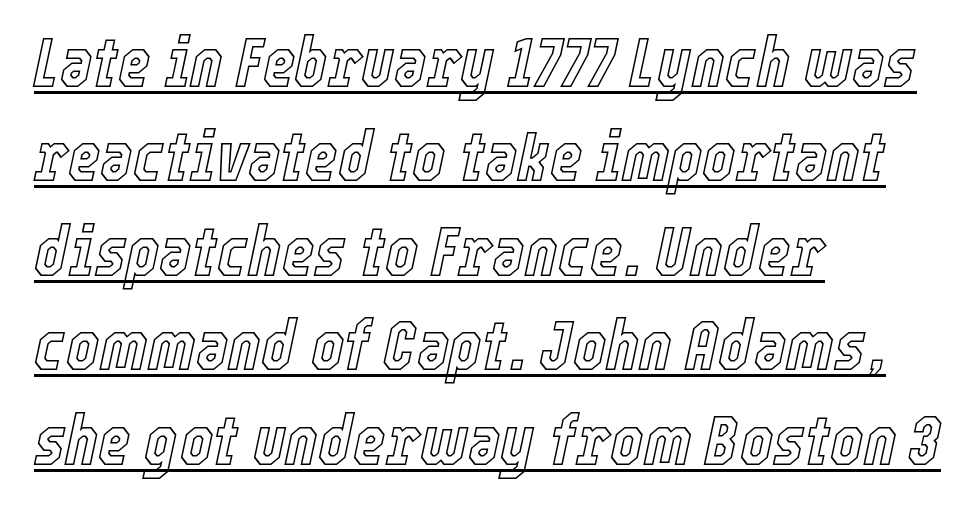
The letters advance in unequal steps, a hallmark of proportional type. Default kerning and tracking; the words read as compact shapes. Vertical spacing — default. The string is rendered with underlining switched on. Every character sits at an angle, as italics do.
